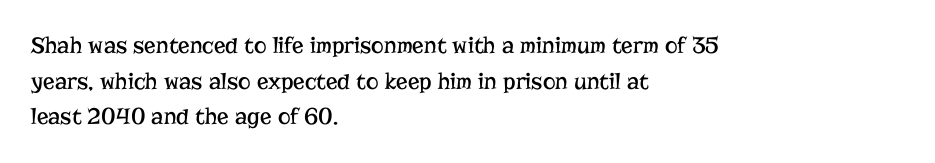
Q: Is the text bold? A: No.
Q: Is the text italic (slanted)? A: No, it is upright.
Q: Is the text underlined? A: No.
Q: How is the paragraph aligned? A: Left-aligned.
Q: Is the spacing between letters normal or unusually wide? A: Normal.
Q: Is the spacing between lines tight, normal or loose? A: Normal.
